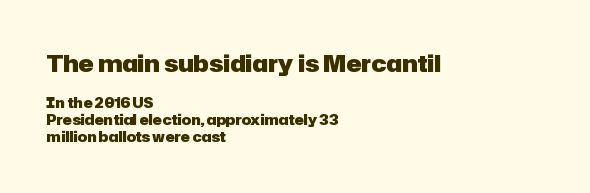
{"italic": "no", "bold": "yes", "underline": "no", "align": "left", "line_spacing_ratio": 1.2, "letter_spacing": "normal", "letter_spacing_em": 0.0, "larger_block": "first", "size_ratio": 1.64, "glyph_px": 23}
